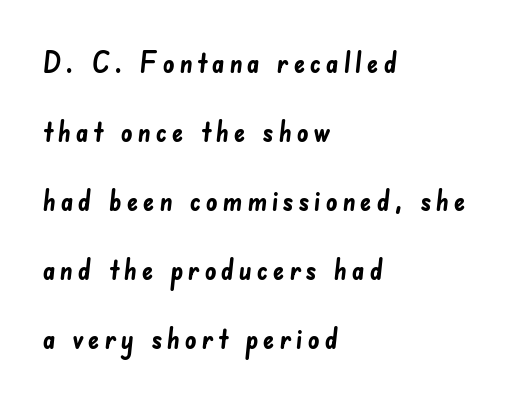
Is this a sans? Yes — the strokes have no serifs. Unmarked baselines from the first word to the last. Is this a fixed-width face? No — the glyphs have proportional, varying widths. The block of text is sparse from top to bottom, with ample space between rows. The paragraph shown leans on its left margin.
